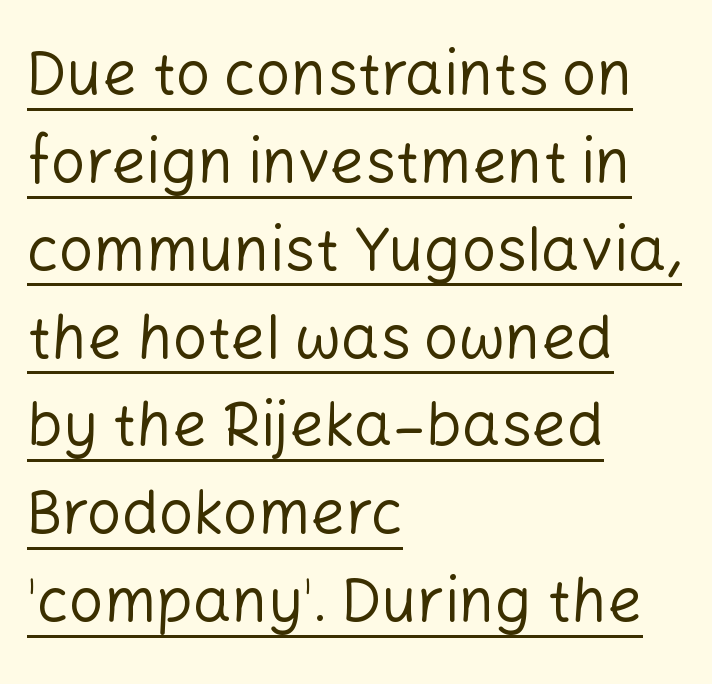
Q: Is the text bold? A: No.
Q: Is the text italic (slanted)? A: No, it is upright.
Q: Is the typeface a serif or a sans-serif typeface? A: Sans-serif.
Q: Is the text underlined? A: Yes.
Q: How is the paragraph aligned? A: Left-aligned.
Q: Is the spacing between letters normal or unusually wide? A: Normal.
Q: Is the spacing between lines tight, normal or loose? A: Normal.
Q: Width (condensed, normal, or wide)? A: Normal.
Q: Stroke contrast? A: Low.
Q: x-height? A: Medium.
Q: Monospaced? A: No.
